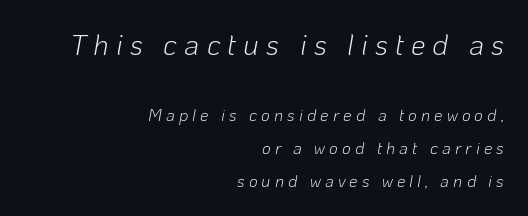
The image shows 29 px light type, italic (leaning right); set right-aligned, loose line spacing (1.93x), unusually wide letter spacing (+0.24 em), not underlined; the first (top) block is 1.71x larger; low stroke contrast and a medium x-height.
